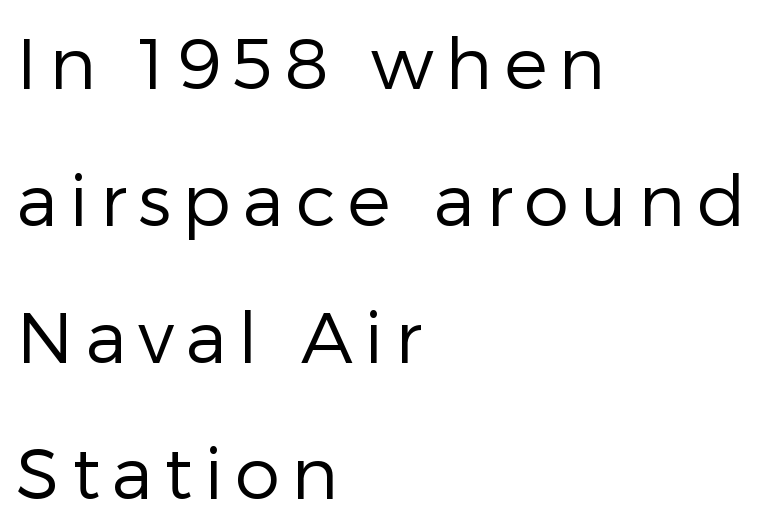
The image shows 72 px regular-weight sans-serif type, upright; set left-aligned, loose line spacing (1.9x), not underlined; low stroke contrast and a medium x-height.
